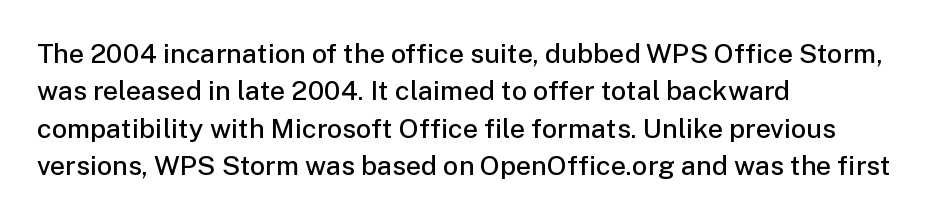
Q: Is the text bold? A: Semi-bold.
Q: Is the text italic (slanted)? A: No, it is upright.
Q: Is the text underlined? A: No.
Q: How is the paragraph aligned? A: Left-aligned.
Q: Is the spacing between letters normal or unusually wide? A: Normal.
Q: Is the spacing between lines tight, normal or loose? A: Normal.
